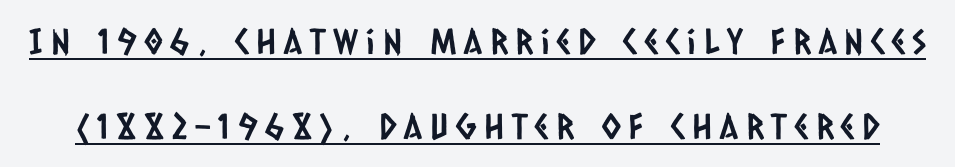
Q: Is the typeface a serif or a sans-serif typeface? A: Sans-serif.
Q: Is the text underlined? A: Yes.
Q: Is the spacing between letters normal or unusually wide? A: Unusually wide.
Q: Is the spacing between lines tight, normal or loose? A: Loose.
Q: Width (condensed, normal, or wide)? A: Condensed.
Q: Stroke contrast? A: Low.
Q: x-height? A: Large.
Q: Monospaced? A: No.
